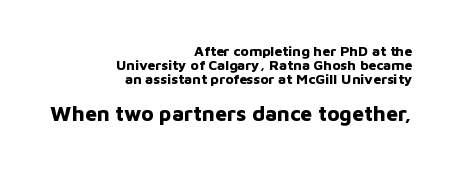
You can tell it's not italic because the verticals are truly vertical. Students, this is bold: see how much ink each stroke carries. Which chunk is bigger? The second one — the bottom block dwarfs the top. Just letters on the line, the space beneath them empty.
